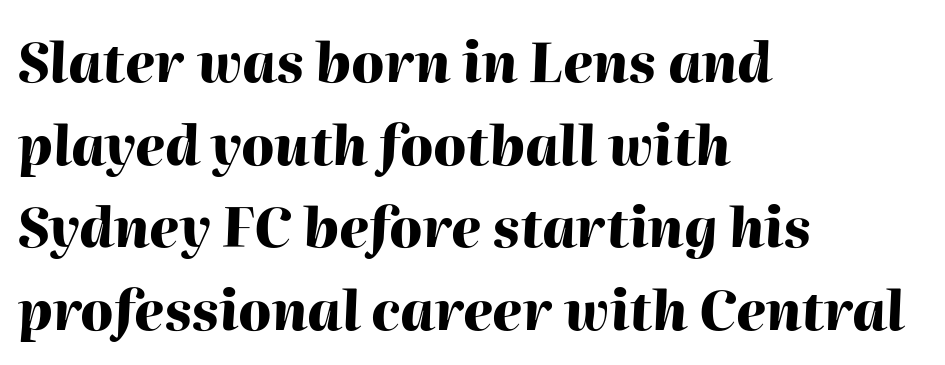
A normal amount of white space separates one row of letters from the next. The tracking reads as untouched default to a designer's eye. These lines were composed using italics. The rendering uses natural spacing where letterforms have individual widths. A student would call this left alignment; a typographer would say flush left, rag right.
